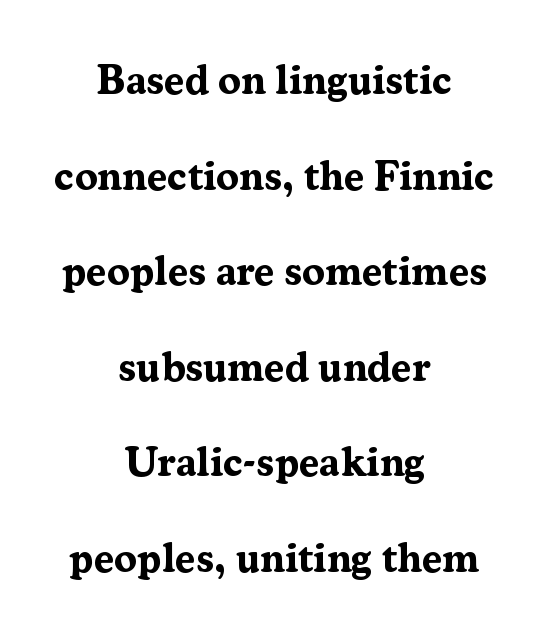
The image shows 41 px bold serif type, upright; set centered, loose line spacing (2.33x), normal letter spacing, not underlined; medium stroke contrast and a medium x-height.
